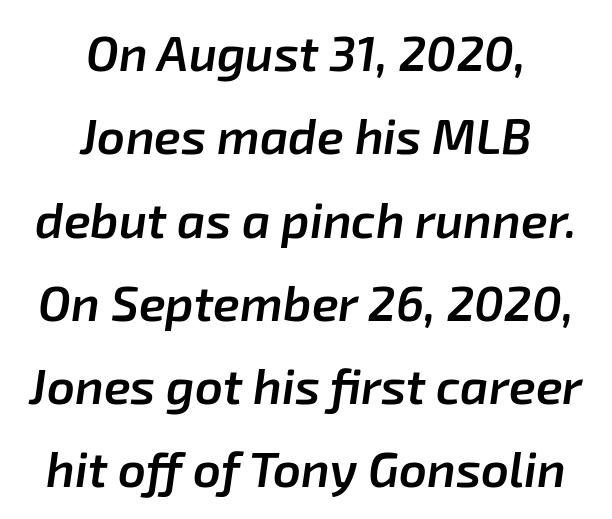
Notice how the passage keeps no hard edge, just a central spine. The rendering uses a moderate line-height, typical for paragraphs. Quick note: italic. Quick note: underline off.
